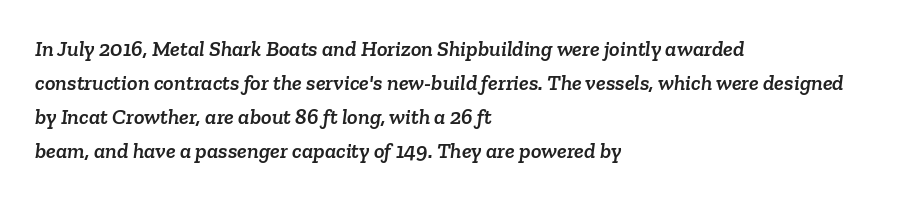
The image shows 22 px text type; set left-aligned, normal line spacing (1.55x), normal letter spacing, not underlined.
